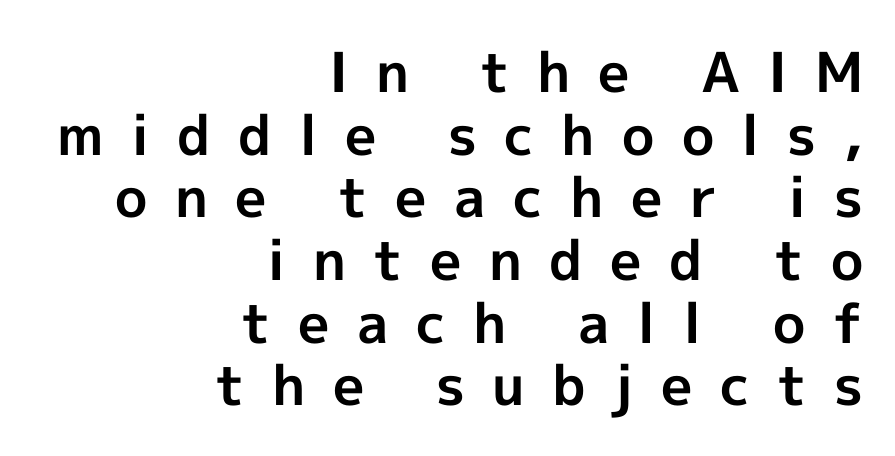
The image shows 55 px bold sans-serif type, upright; set right-aligned, tight line spacing (1.14x), unusually wide letter spacing (+0.5 em), not underlined; a medium x-height.
